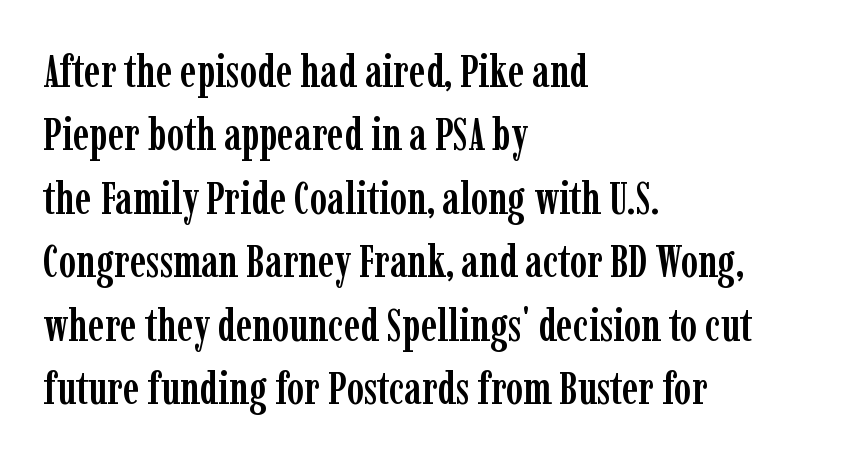
{"serif": "yes", "italic": "no", "width": "condensed", "stroke_contrast": "low", "x_height": "medium", "monospaced": "no", "underline": "no", "align": "left", "line_spacing": "normal", "line_spacing_ratio": 1.38, "letter_spacing": "normal", "letter_spacing_em": 0.0, "glyph_px": 46}
